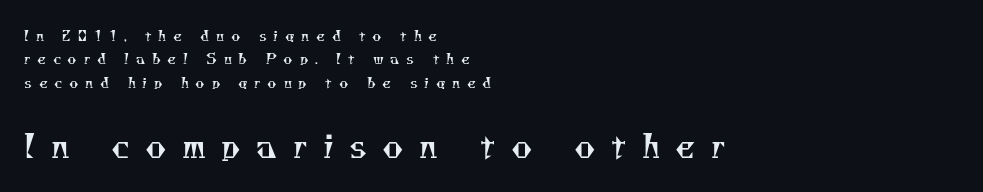
Q: Is the text bold? A: No.
Q: Is the typeface a serif or a sans-serif typeface? A: Serif.
Q: Is the text underlined? A: No.
Q: How is the paragraph aligned? A: Left-aligned.
Q: Is the spacing between letters normal or unusually wide? A: Unusually wide.
Q: Is the spacing between lines tight, normal or loose? A: Normal.
Q: Which block of text is set in a larger size, the first (top) or the second (bottom)? A: The second (bottom) one.
Q: Width (condensed, normal, or wide)? A: Normal.
Q: Stroke contrast? A: Medium.
Q: x-height? A: Small.
Q: Monospaced? A: No.
